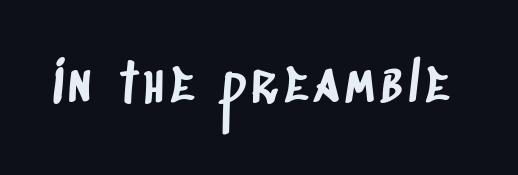
Here the designer chose a conventional face with non-uniform glyph widths. Just letters on the line, the space beneath them empty. The type family on display is of the sans-serif kind.
